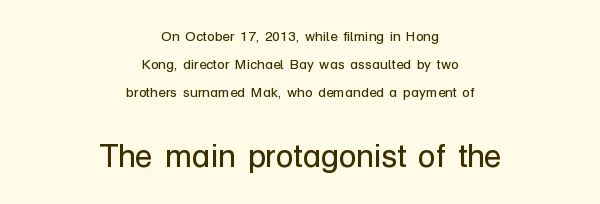
The image shows 32 px regular-weight sans-serif type, upright; set centered, loose line spacing (2.01x), normal letter spacing, not underlined; the second (bottom) block is 2.29x larger; low stroke contrast and a medium x-height.
